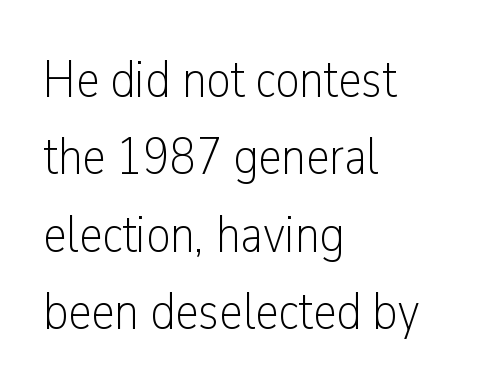
Q: Is the text bold? A: No.
Q: Is the text italic (slanted)? A: No, it is upright.
Q: Is the typeface a serif or a sans-serif typeface? A: Sans-serif.
Q: Is the text underlined? A: No.
Q: How is the paragraph aligned? A: Left-aligned.
Q: Is the spacing between letters normal or unusually wide? A: Normal.
Q: Is the spacing between lines tight, normal or loose? A: Normal.
Q: Width (condensed, normal, or wide)? A: Condensed.
Q: Stroke contrast? A: Low.
Q: x-height? A: Medium.
Q: Monospaced? A: No.
